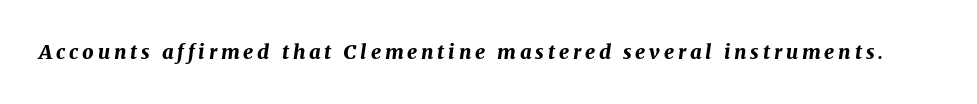
The image shows 20 px bold type, italic (leaning right); set not underlined.
